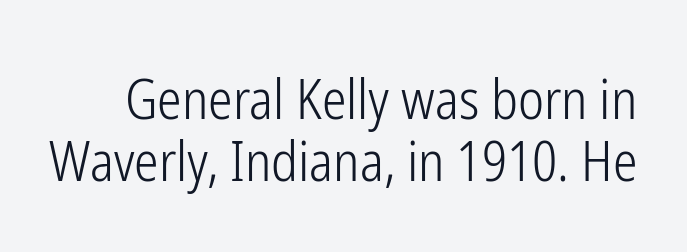
The image shows 55 px light, condensed sans-serif type, upright; set tight line spacing (1.13x), normal letter spacing, not underlined; low stroke contrast and a medium x-height.
